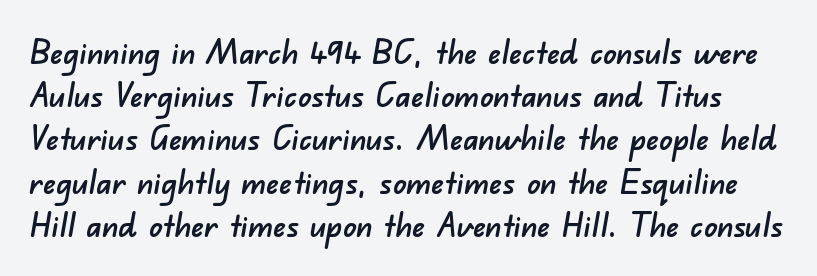
Q: Is the typeface a serif or a sans-serif typeface? A: Sans-serif.
Q: Is the text underlined? A: No.
Q: Is the spacing between letters normal or unusually wide? A: Normal.
Q: Is the spacing between lines tight, normal or loose? A: Normal.
Q: Width (condensed, normal, or wide)? A: Normal.
Q: Stroke contrast? A: Low.
Q: x-height? A: Small.
Q: Monospaced? A: No.
